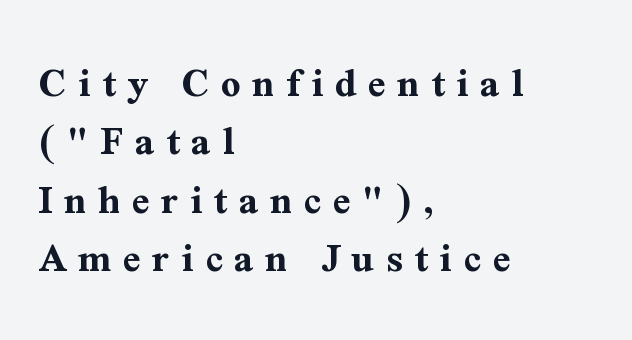
{"serif": "yes", "italic": "no", "bold": "yes", "weight": "bold", "width": "normal", "stroke_contrast": "medium", "x_height": "medium", "monospaced": "no", "underline": "no", "align": "left", "line_spacing": "normal", "line_spacing_ratio": 1.36, "letter_spacing": "wide", "letter_spacing_em": 0.27, "glyph_px": 43}
